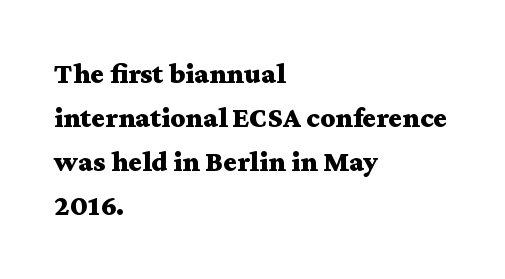
{"serif": "yes", "italic": "no", "bold": "yes", "weight": "bold", "width": "wide", "stroke_contrast": "medium", "x_height": "medium", "monospaced": "no", "underline": "no", "align": "left", "line_spacing": "normal", "line_spacing_ratio": 1.52, "letter_spacing": "normal", "letter_spacing_em": 0.0, "glyph_px": 29}
